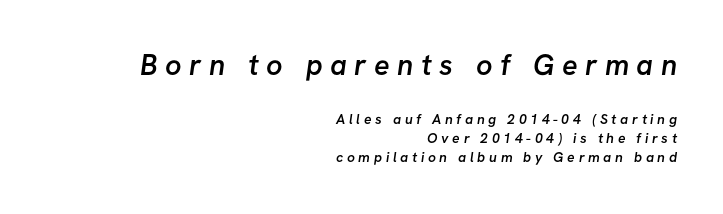
{"serif": "no", "bold": "semi", "weight": "semibold", "width": "normal", "stroke_contrast": "low", "x_height": "medium", "monospaced": "no", "underline": "no", "align": "right", "line_spacing": "normal", "line_spacing_ratio": 1.39, "letter_spacing": "wide", "letter_spacing_em": 0.26, "larger_block": "first", "size_ratio": 2.07, "glyph_px": 29}
